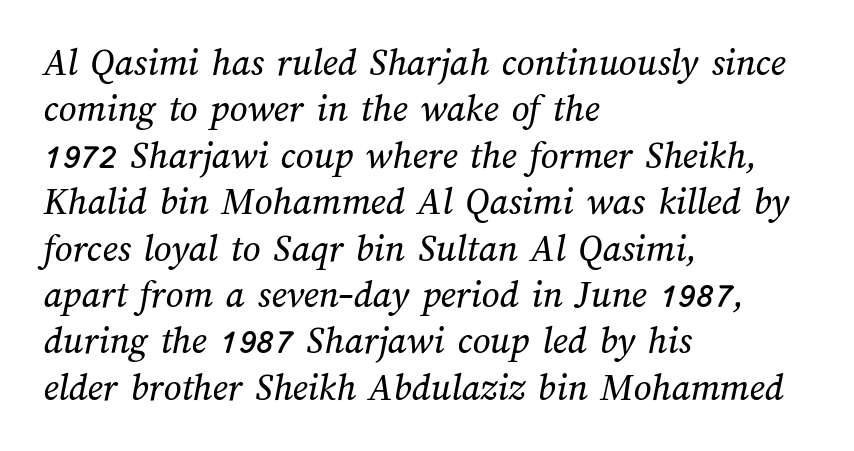
Q: Is the text underlined? A: No.
Q: How is the paragraph aligned? A: Left-aligned.
Q: Is the spacing between letters normal or unusually wide? A: Normal.
Q: Width (condensed, normal, or wide)? A: Normal.
Q: Stroke contrast? A: Medium.
Q: x-height? A: Medium.
Q: Monospaced? A: No.
